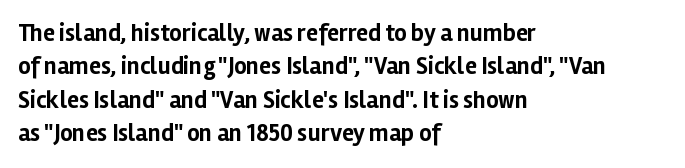
Q: Is the text bold? A: Yes.
Q: Is the text italic (slanted)? A: No, it is upright.
Q: Is the text underlined? A: No.
Q: How is the paragraph aligned? A: Left-aligned.
Q: Is the spacing between letters normal or unusually wide? A: Normal.
Q: Is the spacing between lines tight, normal or loose? A: Normal.
